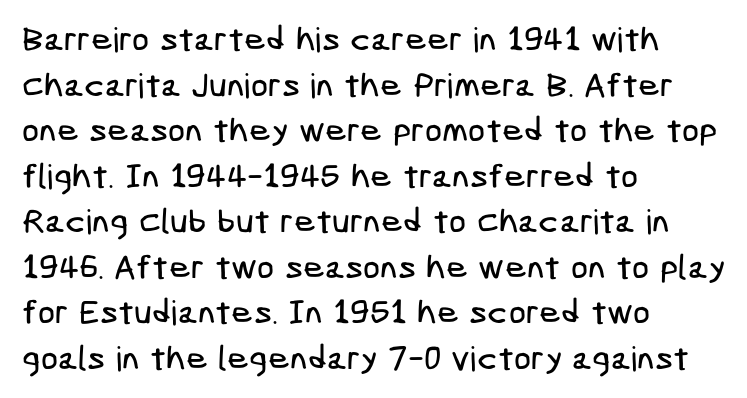
Q: Is the typeface a serif or a sans-serif typeface? A: Sans-serif.
Q: Is the text underlined? A: No.
Q: How is the paragraph aligned? A: Left-aligned.
Q: Is the spacing between letters normal or unusually wide? A: Normal.
Q: Is the spacing between lines tight, normal or loose? A: Normal.
Q: Width (condensed, normal, or wide)? A: Condensed.
Q: Stroke contrast? A: Low.
Q: x-height? A: Medium.
